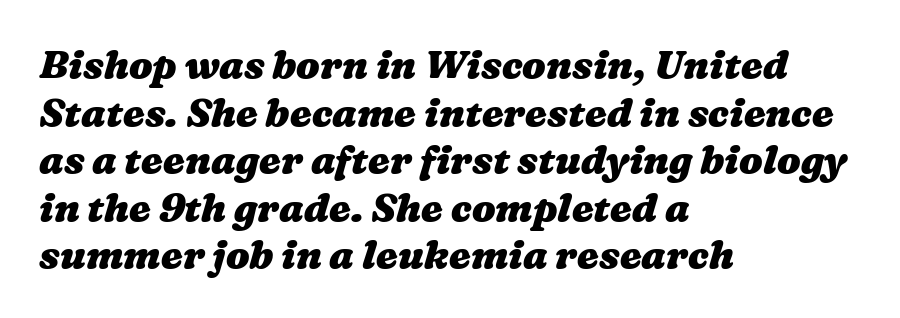
What weight is shown? A full bold with thick strokes. Horizontal alignment here is leftward, the default for most running prose. How are the letters spaced? Ordinarily, with no added tracking. Plain, unruled lines of type.
